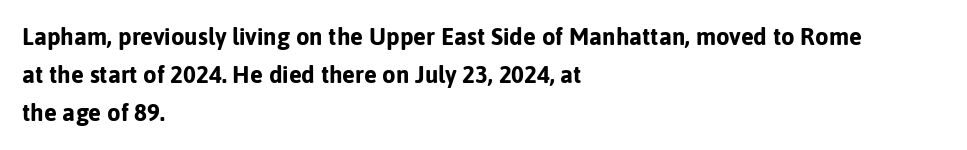
{"italic": "no", "bold": "yes", "underline": "no", "align": "left", "line_spacing": "normal", "line_spacing_ratio": 1.59, "letter_spacing": "normal", "letter_spacing_em": 0.0, "glyph_px": 24}
